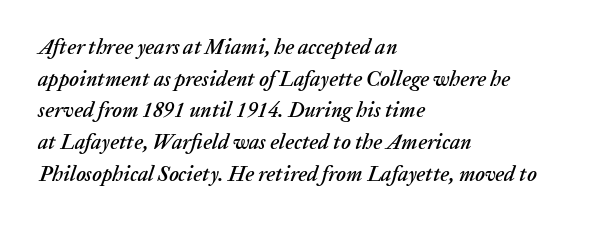
Q: Is the text italic (slanted)? A: Yes, it leans right by about 20 degrees.
Q: Is the text underlined? A: No.
Q: How is the paragraph aligned? A: Left-aligned.
Q: Is the spacing between letters normal or unusually wide? A: Normal.
Q: Is the spacing between lines tight, normal or loose? A: Normal.
